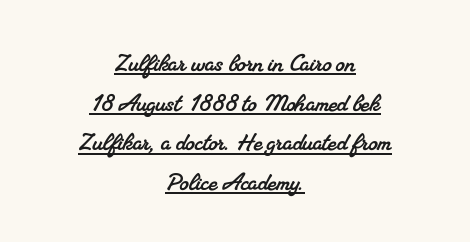
{"serif": "yes", "width": "normal", "stroke_contrast": "medium", "x_height": "small", "monospaced": "no", "underline": "yes", "align": "center", "line_spacing": "normal", "line_spacing_ratio": 1.37, "letter_spacing": "normal", "letter_spacing_em": 0.0, "glyph_px": 29}
